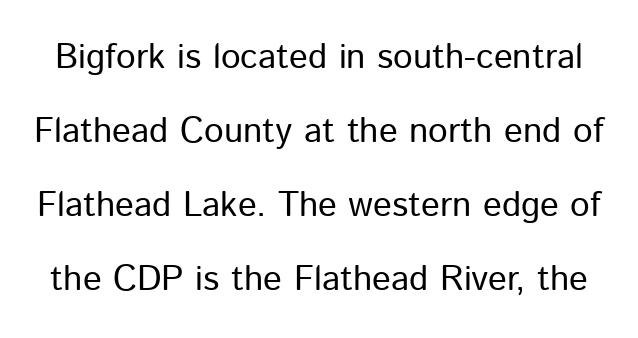
The image shows 35 px regular-weight sans-serif type, upright; set loose line spacing (2.11x), normal letter spacing, not underlined; low stroke contrast and a medium x-height.
